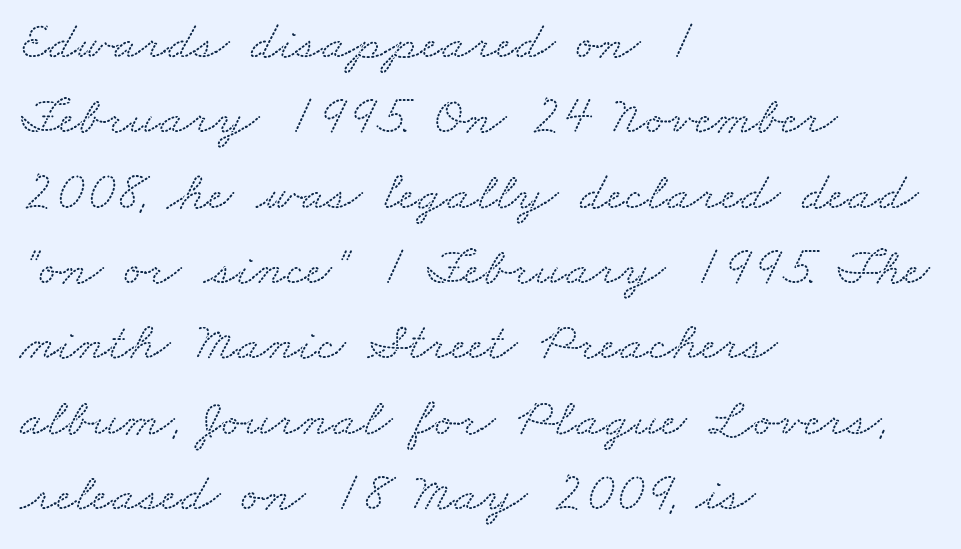
The characters display serif detailing at their extremities. Only glyphs here, with clear space below each row. Line spacing here is normal. The setting favours the left margin, as ordinary paragraphs usually do. Note the varied advance widths — an 'i' is clearly narrower than an 'm'. This rendering leaves character spacing at its baseline value.
